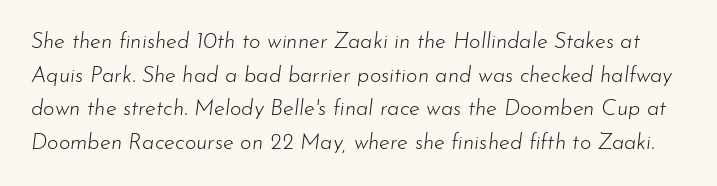
{"italic": "yes", "lean": "right", "slant_degrees": 7, "bold": "no", "underline": "no", "line_spacing": "normal", "line_spacing_ratio": 1.53, "letter_spacing": "normal", "letter_spacing_em": 0.0, "glyph_px": 22}
